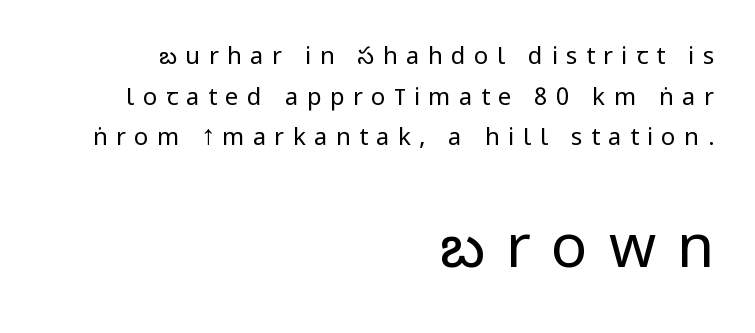
{"serif": "no", "italic": "no", "bold": "no", "weight": "regular", "width": "condensed", "stroke_contrast": "low", "x_height": "large", "monospaced": "no", "underline": "no", "align": "right", "line_spacing": "normal", "line_spacing_ratio": 1.69, "letter_spacing": "wide", "letter_spacing_em": 0.35, "larger_block": "second", "size_ratio": 2.5, "glyph_px": 60}
